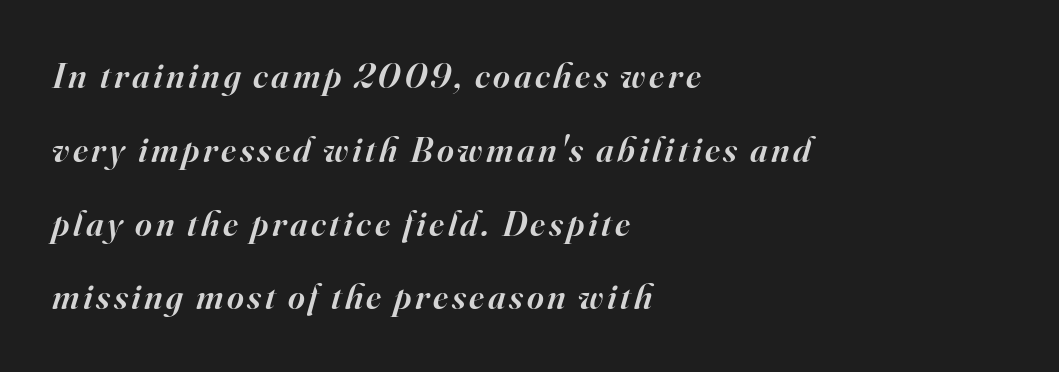
{"serif": "yes", "italic": "yes", "lean": "right", "slant_degrees": 16, "bold": "semi", "weight": "semibold", "width": "normal", "stroke_contrast": "high", "x_height": "small", "monospaced": "no", "underline": "no", "align": "left", "line_spacing": "loose", "line_spacing_ratio": 2.05, "glyph_px": 36}
